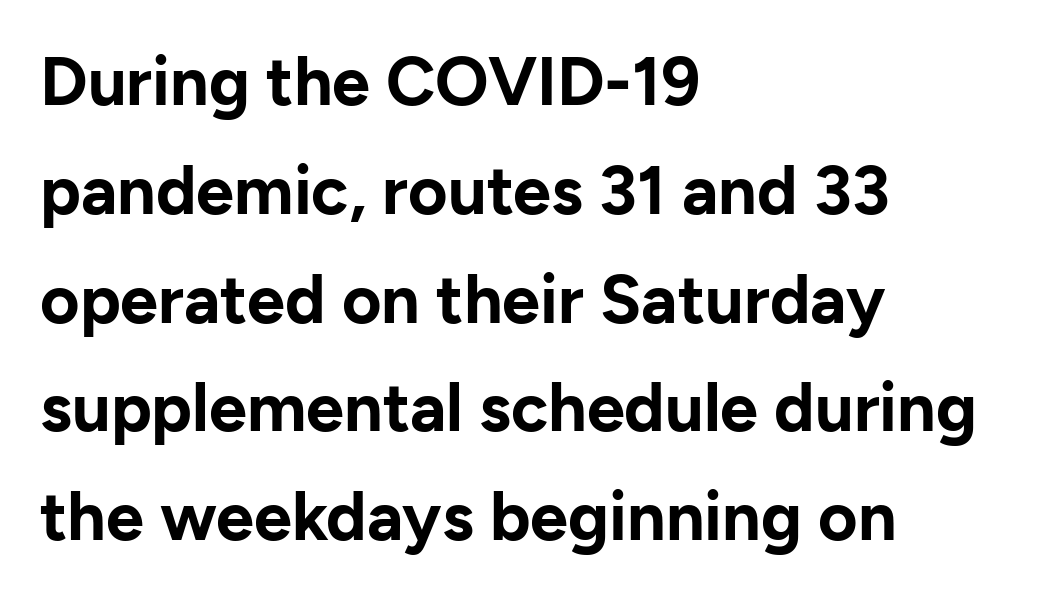
The image shows 68 px bold sans-serif type, upright; set left-aligned, normal line spacing (1.6x), normal letter spacing, not underlined; low stroke contrast and a medium x-height.
